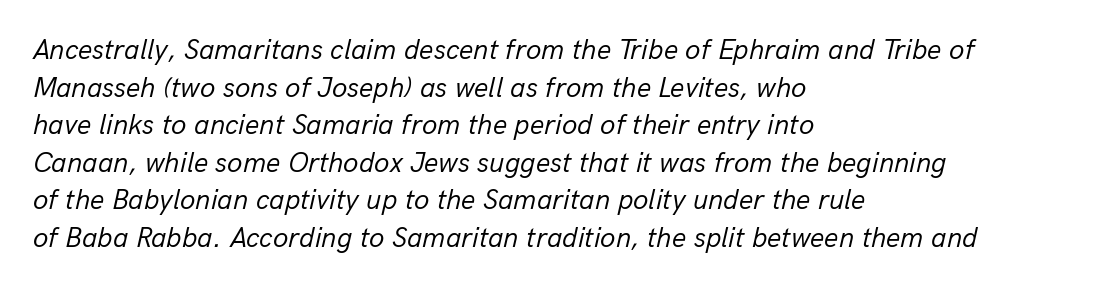
If you drew a line through each stem, it would be angled. Leftover space on each line is placed entirely after the last word. These lines keep a tight, regular rhythm from letter to letter. Vertically, the passage feels balanced, rows spaced as you'd expect. The passage shown is not bold in any degree. Is this a fixed-width face? No — the glyphs have proportional, varying widths.
